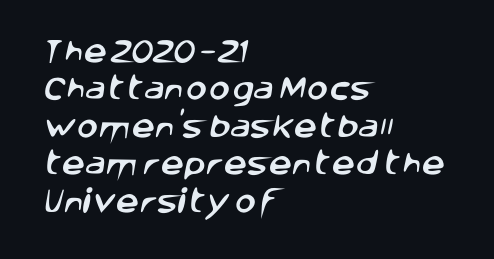
The image shows 26 px text type; set left-aligned, normal line spacing (1.44x), normal letter spacing, not underlined.
